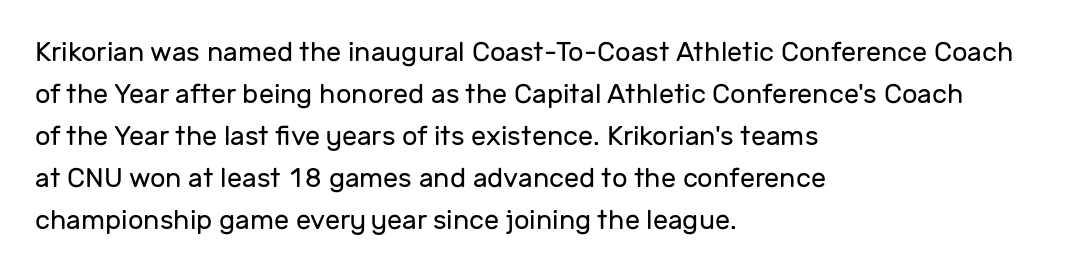
The image shows 27 px text type, upright; set left-aligned, normal line spacing (1.56x), normal letter spacing, not underlined.
